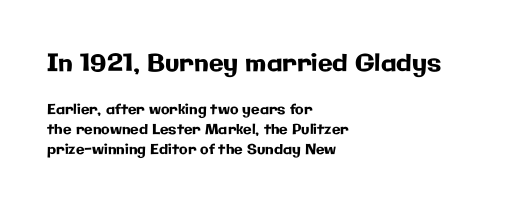
The image shows 24 px text type, upright; set left-aligned, normal line spacing (1.42x), normal letter spacing, not underlined; the first (top) block is 1.71x larger.
